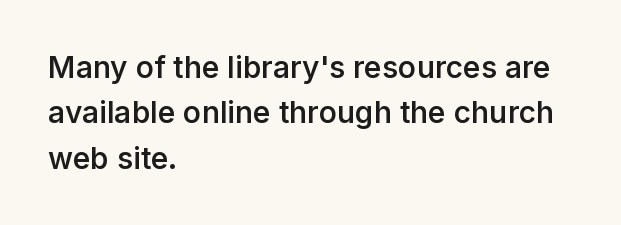
The passage is arranged the way most books set body copy — flush left. Check under the words: just untouched page. The letters stand upright; this is a roman face. How are the letters spaced? Ordinarily, with no added tracking.
